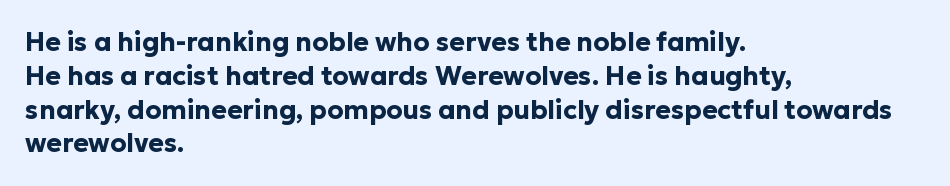
Q: Is the text bold? A: Yes.
Q: Is the text italic (slanted)? A: No, it is upright.
Q: Is the text underlined? A: No.
Q: How is the paragraph aligned? A: Left-aligned.
Q: Is the spacing between letters normal or unusually wide? A: Normal.
Q: Is the spacing between lines tight, normal or loose? A: Normal.
